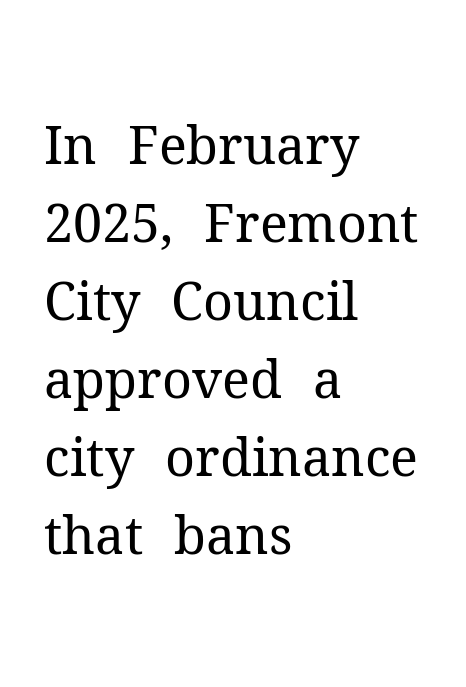
The image shows 52 px regular-weight serif type, upright; set left-aligned, normal line spacing (1.5x), normal letter spacing, not underlined; medium stroke contrast and a medium x-height.
